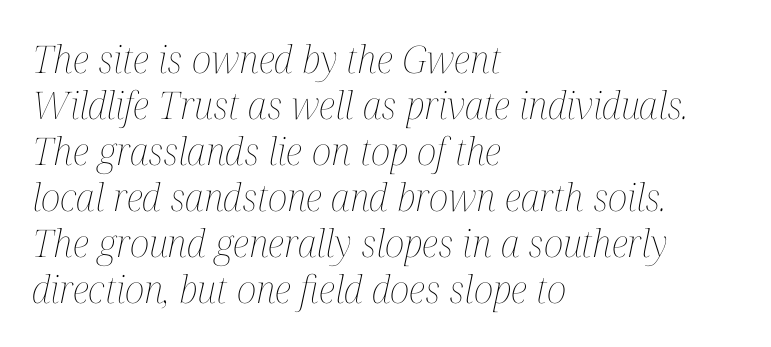
{"italic": "yes", "lean": "right", "slant_degrees": 12, "bold": "no", "weight": "thin", "width": "condensed", "stroke_contrast": "medium", "x_height": "medium", "monospaced": "no", "underline": "no", "align": "left", "line_spacing_ratio": 1.21, "letter_spacing": "normal", "letter_spacing_em": 0.0, "glyph_px": 38}
